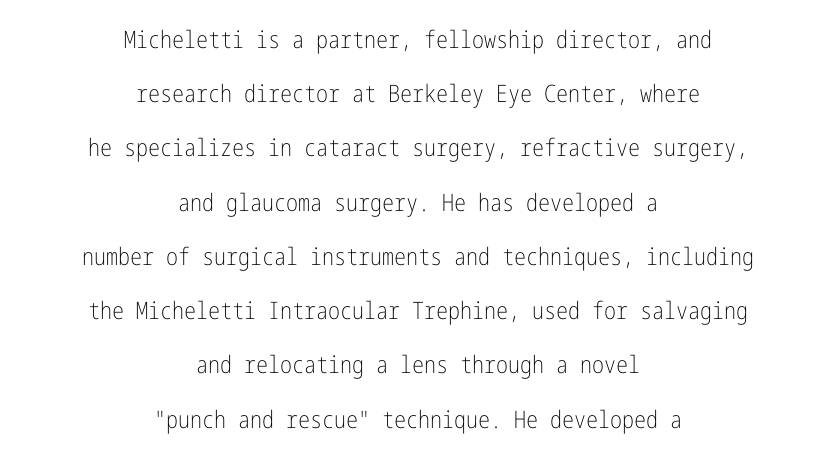
Q: Is the text bold? A: No.
Q: Is the text italic (slanted)? A: No, it is upright.
Q: Is the text underlined? A: No.
Q: How is the paragraph aligned? A: Centered.
Q: Is the spacing between letters normal or unusually wide? A: Normal.
Q: Is the spacing between lines tight, normal or loose? A: Loose.
